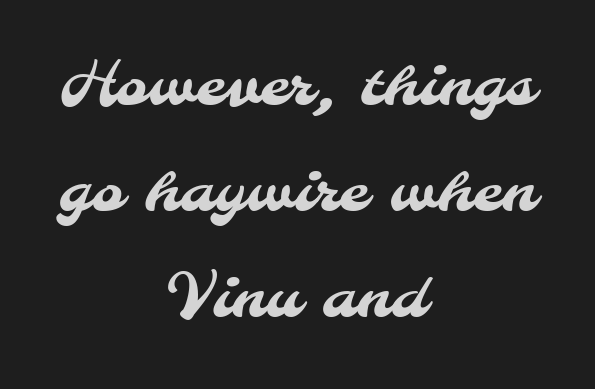
Q: Is the typeface a serif or a sans-serif typeface? A: Sans-serif.
Q: Is the text underlined? A: No.
Q: How is the paragraph aligned? A: Centered.
Q: Is the spacing between letters normal or unusually wide? A: Normal.
Q: Width (condensed, normal, or wide)? A: Normal.
Q: Stroke contrast? A: Medium.
Q: x-height? A: Small.
Q: Monospaced? A: No.
